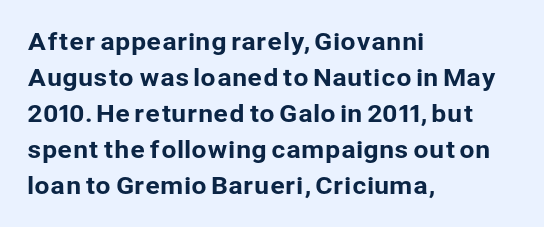
{"italic": "no", "underline": "no", "align": "left", "line_spacing": "normal", "line_spacing_ratio": 1.5, "letter_spacing": "normal", "letter_spacing_em": 0.0, "glyph_px": 24}
